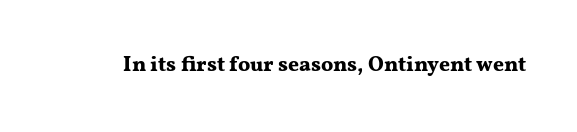
Q: Is the text bold? A: Yes.
Q: Is the text italic (slanted)? A: No, it is upright.
Q: Is the text underlined? A: No.
Q: Is the spacing between letters normal or unusually wide? A: Normal.
